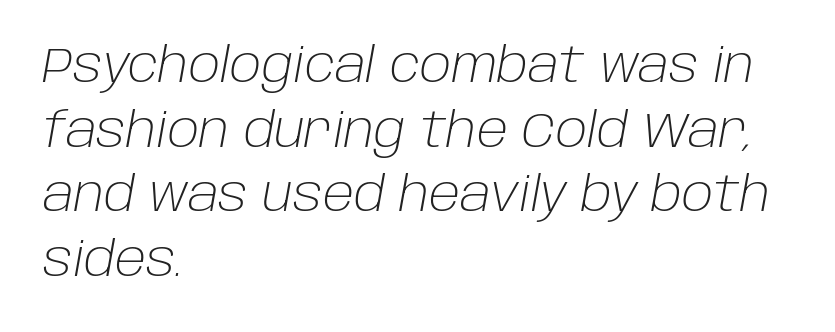
The image shows 49 px light type, italic (leaning right); set left-aligned, normal line spacing (1.32x), normal letter spacing, not underlined; low stroke contrast and a large x-height.
